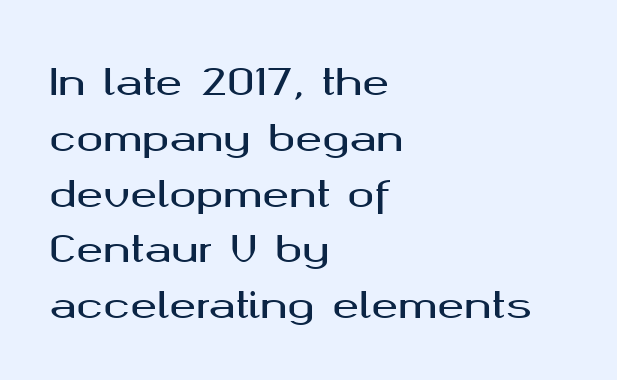
{"serif": "no", "italic": "no", "width": "wide", "stroke_contrast": "medium", "x_height": "medium", "monospaced": "no", "underline": "no", "align": "left", "line_spacing": "normal", "line_spacing_ratio": 1.55, "letter_spacing": "normal", "letter_spacing_em": 0.0, "glyph_px": 36}
